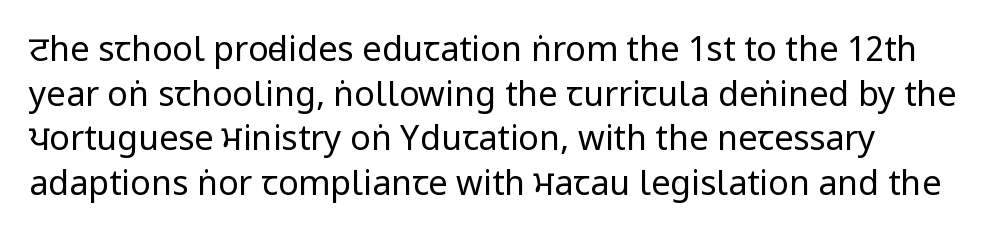
{"serif": "no", "italic": "no", "bold": "no", "weight": "regular", "width": "condensed", "stroke_contrast": "low", "x_height": "large", "monospaced": "no", "underline": "no", "align": "left", "line_spacing": "normal", "line_spacing_ratio": 1.31, "letter_spacing": "normal", "letter_spacing_em": 0.0, "glyph_px": 34}
